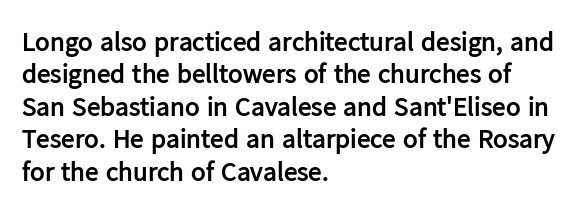
The image shows 27 px bold type, upright; set left-aligned, line spacing 1.2x, normal letter spacing, not underlined.
